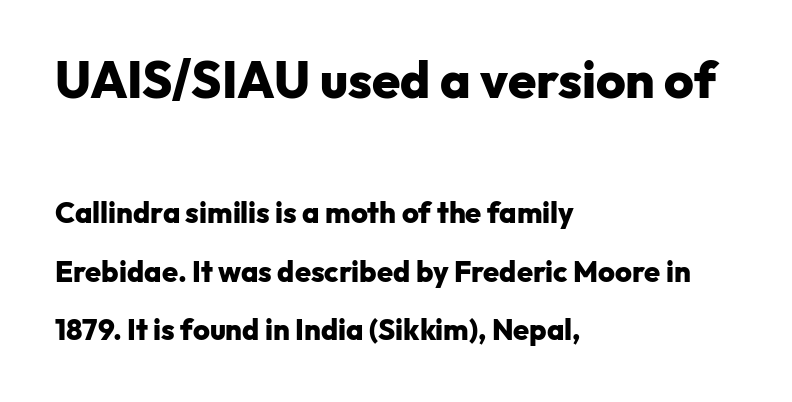
{"serif": "no", "italic": "no", "bold": "yes", "weight": "heavy", "width": "normal", "stroke_contrast": "low", "x_height": "medium", "monospaced": "no", "underline": "no", "align": "left", "line_spacing": "loose", "line_spacing_ratio": 2.01, "letter_spacing": "normal", "letter_spacing_em": 0.0, "larger_block": "first", "size_ratio": 1.76, "glyph_px": 51}
